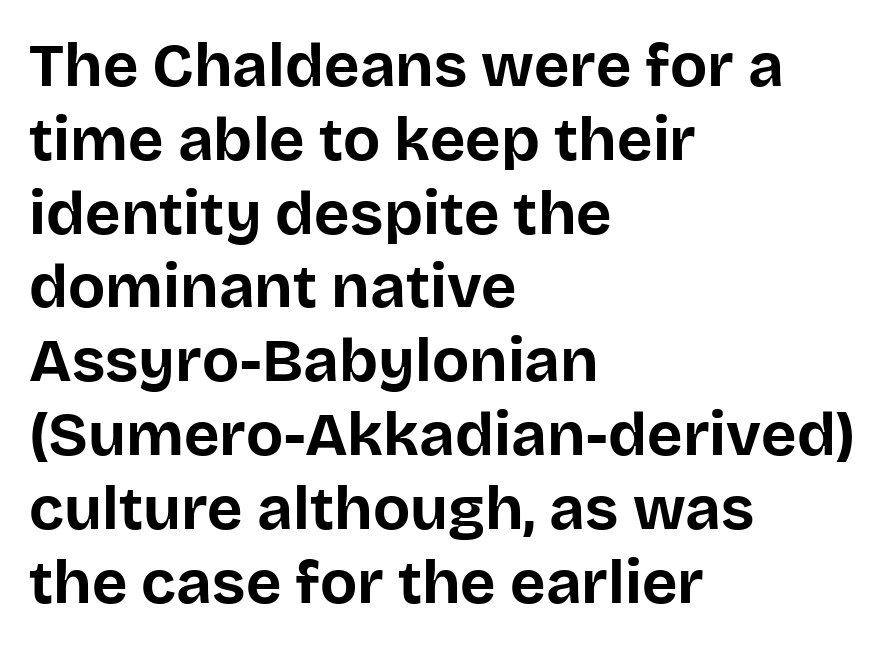
Does extra space separate the letters? No, they use regular spacing. Check where the strokes stop: nothing finishes them off — pure sans. The text block is weighted toward the left margin, trailing off unevenly rightward. Any mark beneath the type? The region is blank.
